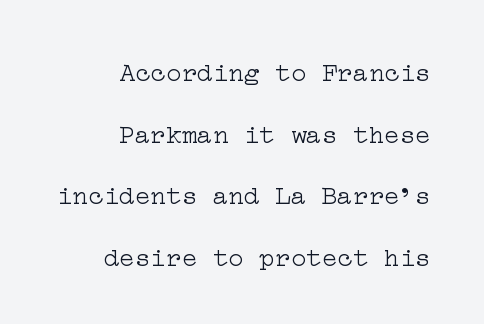
Q: Is the text bold? A: No.
Q: Is the text italic (slanted)? A: No, it is upright.
Q: Is the text underlined? A: No.
Q: How is the paragraph aligned? A: Right-aligned.
Q: Is the spacing between letters normal or unusually wide? A: Normal.
Q: Is the spacing between lines tight, normal or loose? A: Loose.
